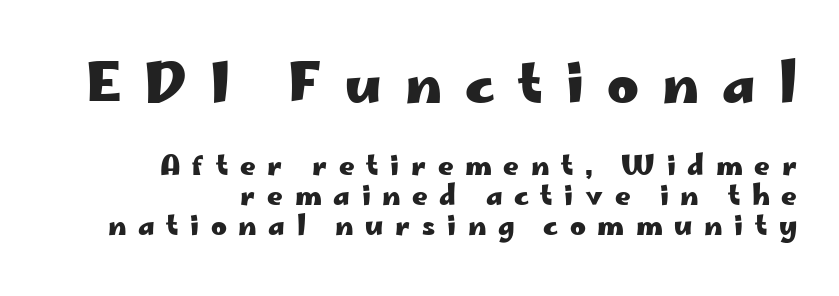
Q: Is the text bold? A: Yes.
Q: Is the text italic (slanted)? A: No, it is upright.
Q: Is the typeface a serif or a sans-serif typeface? A: Sans-serif.
Q: Is the text underlined? A: No.
Q: How is the paragraph aligned? A: Right-aligned.
Q: Is the spacing between letters normal or unusually wide? A: Unusually wide.
Q: Is the spacing between lines tight, normal or loose? A: Tight.
Q: Which block of text is set in a larger size, the first (top) or the second (bottom)? A: The first (top) one.
Q: Width (condensed, normal, or wide)? A: Wide.
Q: Stroke contrast? A: Low.
Q: x-height? A: Small.
Q: Monospaced? A: No.
